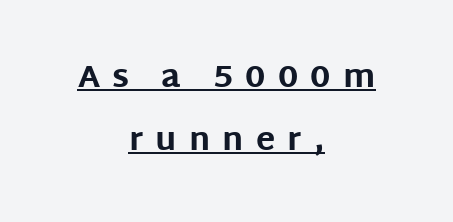
Q: Is the text bold? A: Yes.
Q: Is the text italic (slanted)? A: No, it is upright.
Q: Is the typeface a serif or a sans-serif typeface? A: Sans-serif.
Q: Is the text underlined? A: Yes.
Q: How is the paragraph aligned? A: Centered.
Q: Is the spacing between letters normal or unusually wide? A: Unusually wide.
Q: Is the spacing between lines tight, normal or loose? A: Loose.
Q: Width (condensed, normal, or wide)? A: Normal.
Q: Stroke contrast? A: Low.
Q: x-height? A: Large.
Q: Monospaced? A: No.
